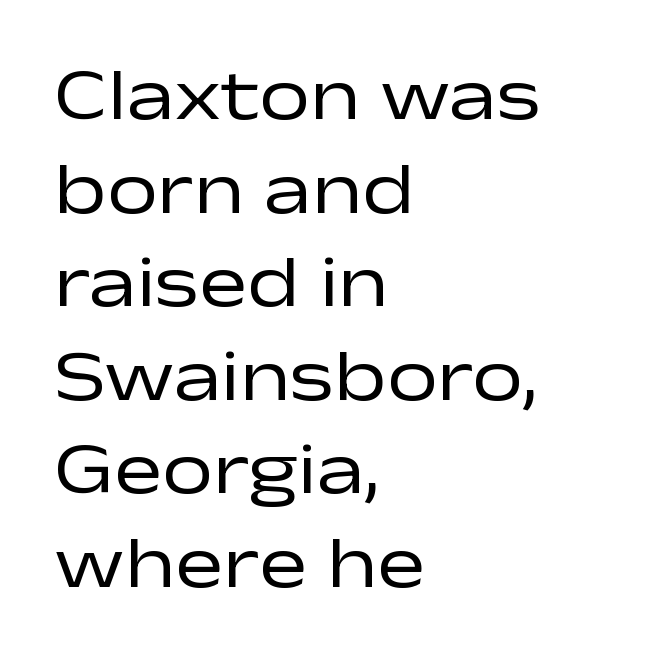
The image shows 72 px regular-weight, wide sans-serif type, upright; set left-aligned, normal line spacing (1.3x), normal letter spacing, not underlined; low stroke contrast and a medium x-height.
